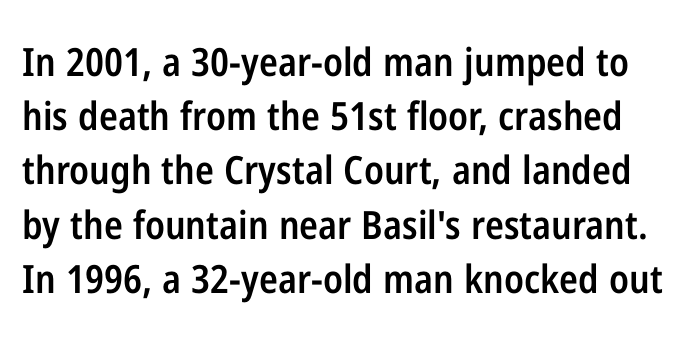
{"serif": "no", "italic": "no", "bold": "semi", "weight": "semibold", "width": "condensed", "stroke_contrast": "low", "x_height": "medium", "monospaced": "no", "underline": "no", "line_spacing": "normal", "line_spacing_ratio": 1.39, "letter_spacing": "normal", "letter_spacing_em": 0.0, "glyph_px": 39}
